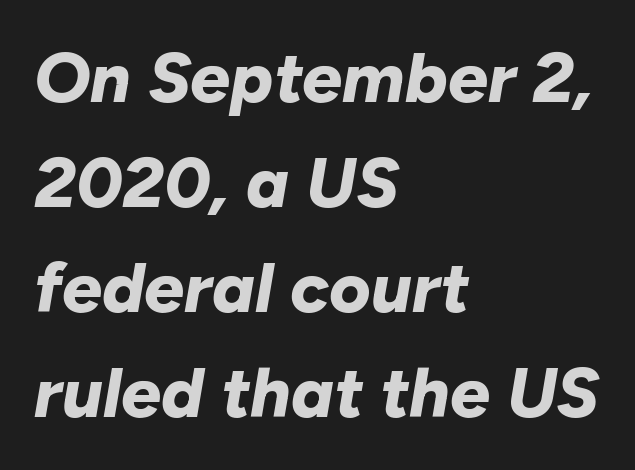
Here the designer chose a conventional face with non-uniform glyph widths. The horizontal fit of the characters is conventional and even. Underline: absent. Vertical spacing — default. Is the block centered? No — it sits flush against the left margin.
